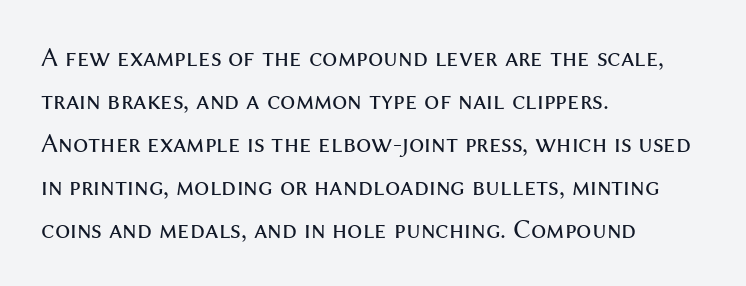
Q: Is the text bold? A: No.
Q: Is the text italic (slanted)? A: No, it is upright.
Q: Is the text underlined? A: No.
Q: How is the paragraph aligned? A: Left-aligned.
Q: Is the spacing between letters normal or unusually wide? A: Normal.
Q: Is the spacing between lines tight, normal or loose? A: Normal.
